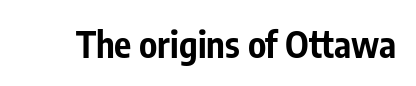
{"serif": "no", "italic": "no", "bold": "yes", "weight": "bold", "width": "condensed", "stroke_contrast": "low", "x_height": "medium", "monospaced": "no", "underline": "no", "letter_spacing": "normal", "letter_spacing_em": 0.0, "glyph_px": 36}
